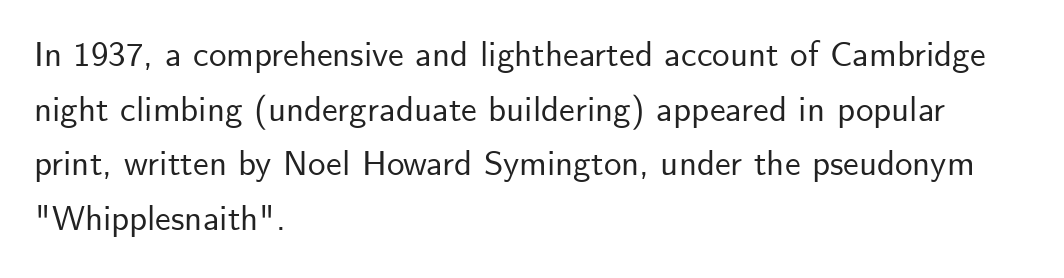
{"serif": "no", "italic": "no", "width": "normal", "stroke_contrast": "low", "x_height": "small", "monospaced": "no", "underline": "no", "align": "left", "line_spacing": "normal", "line_spacing_ratio": 1.56, "letter_spacing": "normal", "letter_spacing_em": 0.0, "glyph_px": 35}
